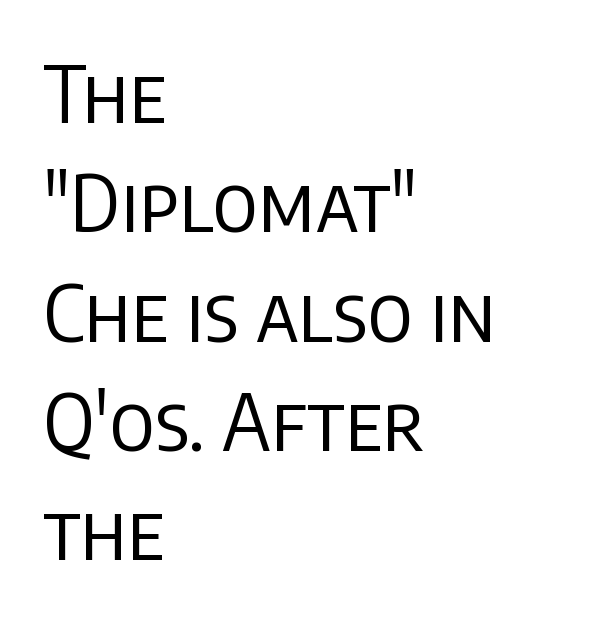
{"serif": "no", "italic": "no", "bold": "no", "weight": "regular", "width": "normal", "stroke_contrast": "low", "x_height": "large", "monospaced": "no", "underline": "no", "align": "left", "line_spacing": "normal", "line_spacing_ratio": 1.42, "letter_spacing": "normal", "letter_spacing_em": 0.0, "glyph_px": 77}
